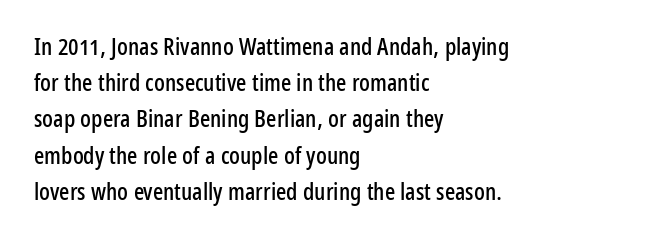
{"italic": "no", "underline": "no", "align": "left", "line_spacing": "normal", "line_spacing_ratio": 1.51, "letter_spacing": "normal", "letter_spacing_em": 0.0, "glyph_px": 24}
